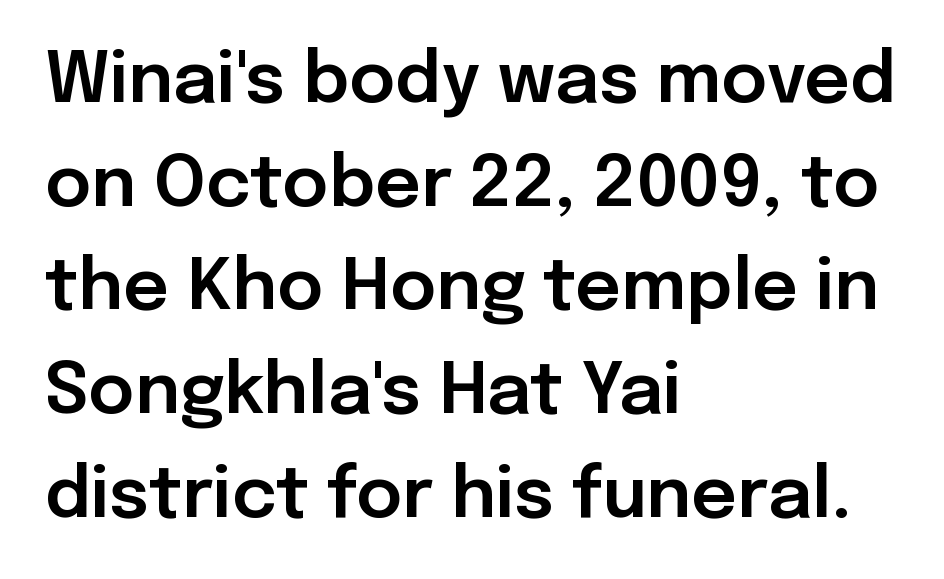
Q: Is the text italic (slanted)? A: No, it is upright.
Q: Is the typeface a serif or a sans-serif typeface? A: Sans-serif.
Q: Is the text underlined? A: No.
Q: How is the paragraph aligned? A: Left-aligned.
Q: Is the spacing between letters normal or unusually wide? A: Normal.
Q: Is the spacing between lines tight, normal or loose? A: Normal.
Q: Width (condensed, normal, or wide)? A: Normal.
Q: Stroke contrast? A: Low.
Q: x-height? A: Medium.
Q: Monospaced? A: No.
